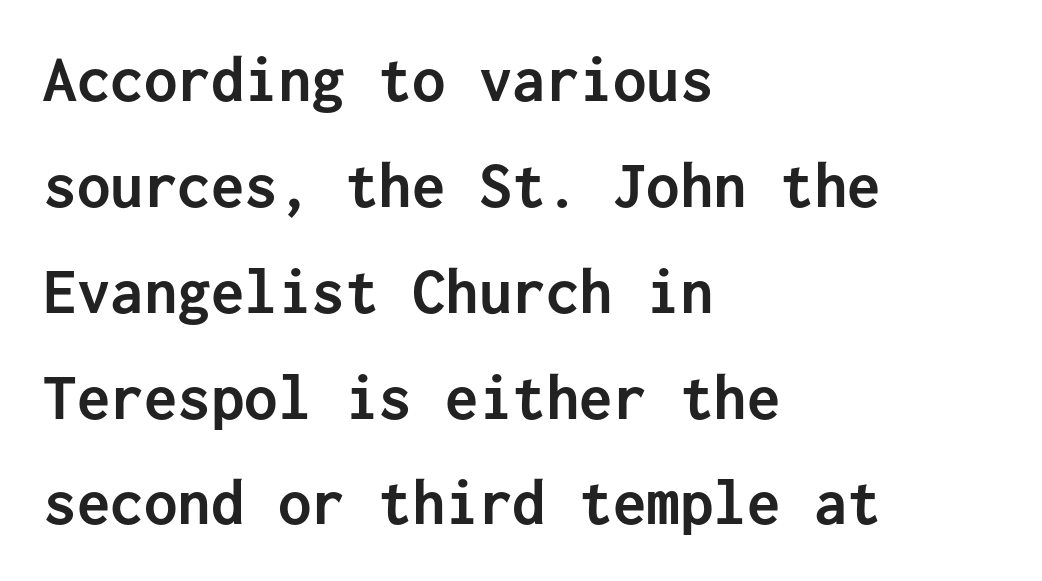
Q: Is the text bold? A: Yes.
Q: Is the text italic (slanted)? A: No, it is upright.
Q: Is the typeface a serif or a sans-serif typeface? A: Sans-serif.
Q: Is the text underlined? A: No.
Q: How is the paragraph aligned? A: Left-aligned.
Q: Is the spacing between letters normal or unusually wide? A: Normal.
Q: Is the spacing between lines tight, normal or loose? A: Normal.
Q: Width (condensed, normal, or wide)? A: Normal.
Q: Stroke contrast? A: Low.
Q: x-height? A: Medium.
Q: Monospaced? A: Yes.
